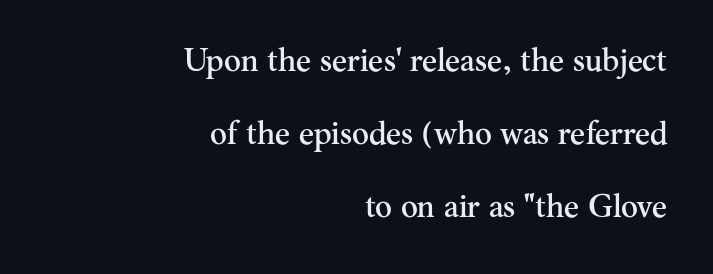
Is this a sans? No — the strokes have serifs. The type is set solid horizontally, with unmodified tracking. A clean baseline with only descenders dipping below it. All the whitespace from short lines collects on the left. Quick note: interline space is abundant.
